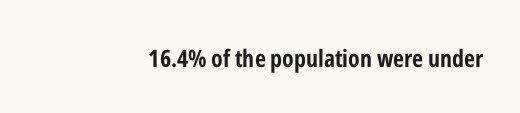
{"italic": "no", "bold": "yes", "underline": "no", "letter_spacing": "normal", "letter_spacing_em": 0.0, "glyph_px": 24}
